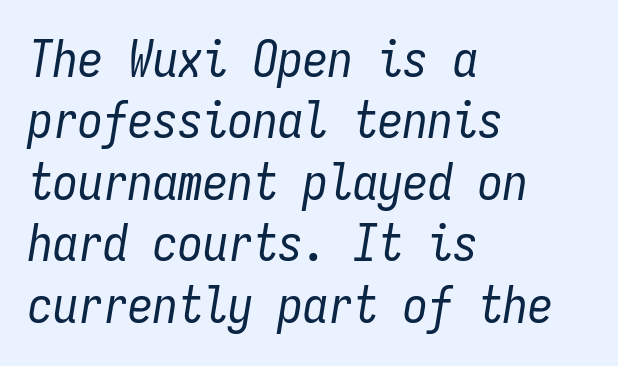
The weight would be labelled regular, book, light, or lighter still. When letters slant like this, we call the style italic. These lines stack with their left ends in a neat column. The letterforms sit shoulder to shoulder at normal distance. No word sits above an underline. The letters march in equal steps, a hallmark of fixed-pitch type.
